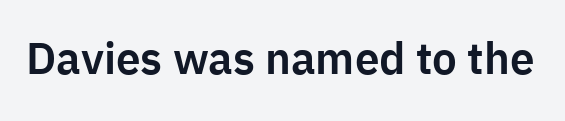
The image shows 44 px sans-serif type, upright; set normal letter spacing, not underlined; low stroke contrast and a medium x-height.
